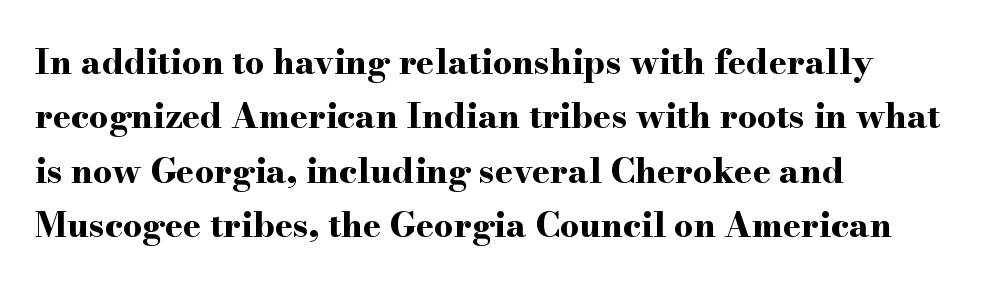
Compared with typical paragraphs, the rows here are spaced about the same. The text was rendered using a seriffed face with decorative stroke endings. Is the letter spacing exaggerated? No — it looks like the ordinary default. The glyphs have the mass of a bold cut. Think of a printed novel: that variable character pitch is what you see here. Lines of text with bare space underneath.
